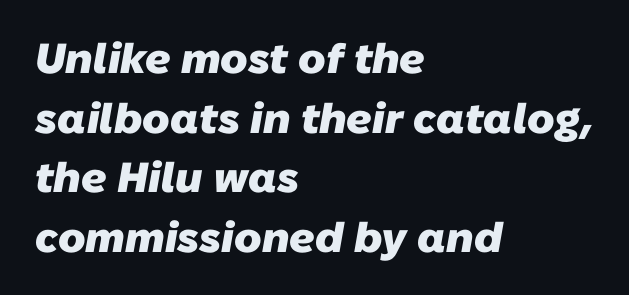
Q: Is the text bold? A: Yes.
Q: Is the typeface a serif or a sans-serif typeface? A: Sans-serif.
Q: Is the text underlined? A: No.
Q: How is the paragraph aligned? A: Left-aligned.
Q: Is the spacing between letters normal or unusually wide? A: Normal.
Q: Is the spacing between lines tight, normal or loose? A: Normal.
Q: Width (condensed, normal, or wide)? A: Normal.
Q: Stroke contrast? A: Low.
Q: x-height? A: Medium.
Q: Monospaced? A: No.
